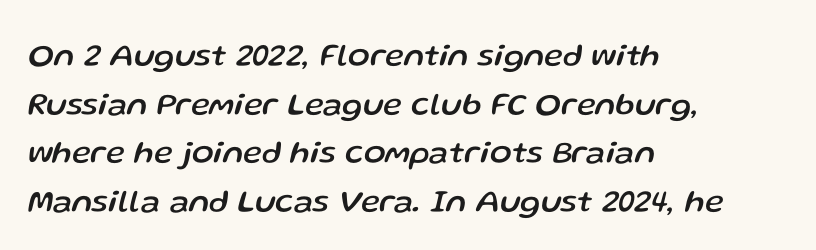
The image shows 32 px text type, italic (leaning right); set left-aligned, normal line spacing (1.52x), normal letter spacing, not underlined; low stroke contrast and a medium x-height.
